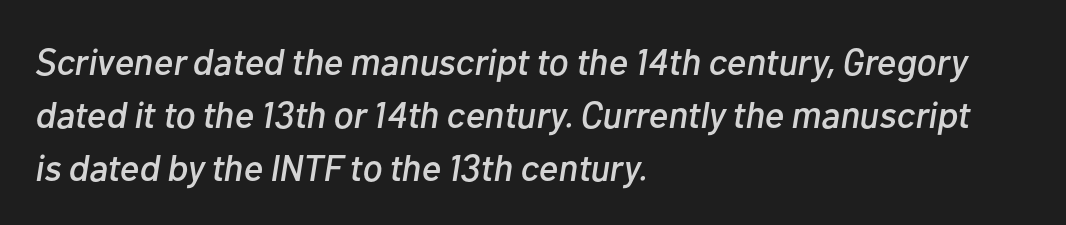
The image shows 37 px text type, italic (leaning right); set left-aligned, normal line spacing (1.43x), normal letter spacing, not underlined; low stroke contrast and a medium x-height.
